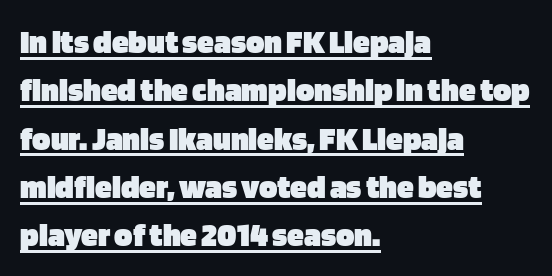
Descenders here cross a horizontal rule under the line. No feet cap the strokes, marking this as sans-serif type. Chunky letters — that's bold for sure. Varying glyph widths throughout — classic text-font behaviour. Summary of vertical rhythm: regular, with standard interline spacing. Students, note that the glyphs here touch the page at normal intervals.
